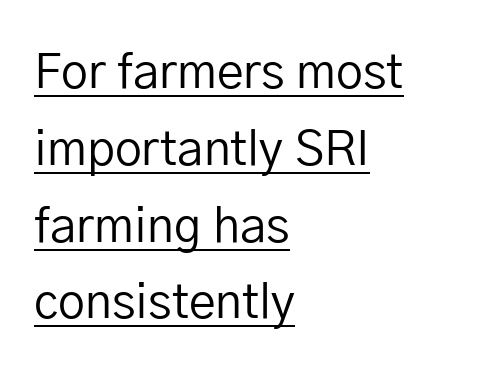
The passage is arranged the way most books set body copy — flush left. The lettering stays uniformly vertical, giving the passage a roman look. Each word holds together tightly as a unit, with standard inter-letter gaps. Varying glyph widths throughout — classic text-font behaviour.
